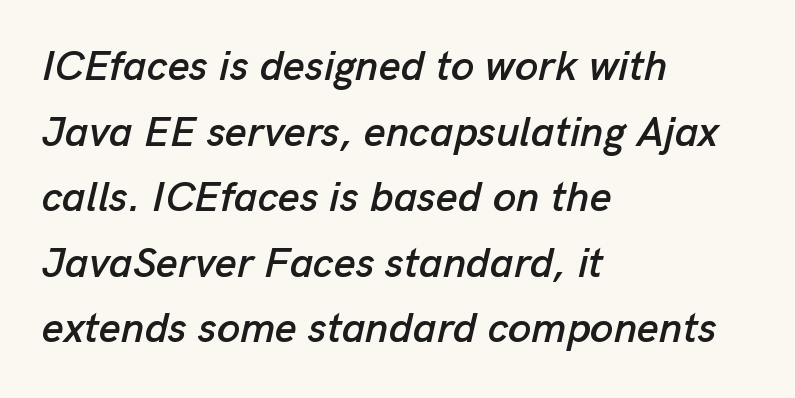
The image shows 42 px text type, italic (leaning right); set left-aligned, normal line spacing (1.56x), normal letter spacing, not underlined; low stroke contrast and a medium x-height.
